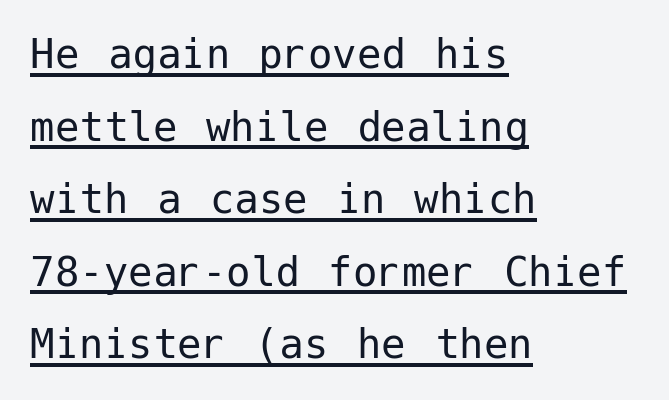
The image shows 49 px regular-weight sans-serif type, upright; set left-aligned, normal line spacing (1.48x), normal letter spacing, underlined; low stroke contrast and a medium x-height.
